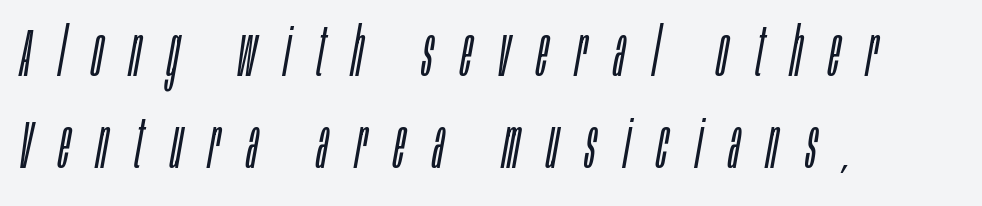
Here the designer chose a conventional face with non-uniform glyph widths. Beneath every word, the page is bare. Line starts are locked; line ends wander. Observe the wide spacing: letters keep a clear distance from each other. The designer left line spacing at the default. Stem width sits at or under what a default text font uses.
